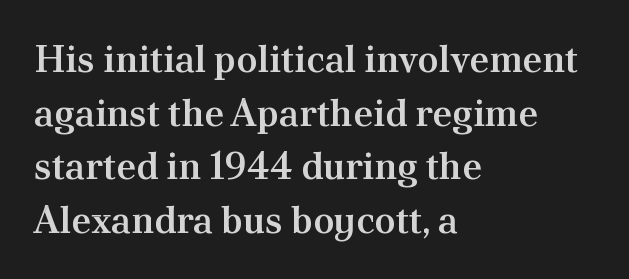
{"serif": "yes", "italic": "no", "bold": "semi", "weight": "semibold", "width": "normal", "stroke_contrast": "medium", "x_height": "small", "monospaced": "no", "underline": "no", "align": "left", "line_spacing": "normal", "line_spacing_ratio": 1.41, "letter_spacing": "normal", "letter_spacing_em": 0.0, "glyph_px": 38}
